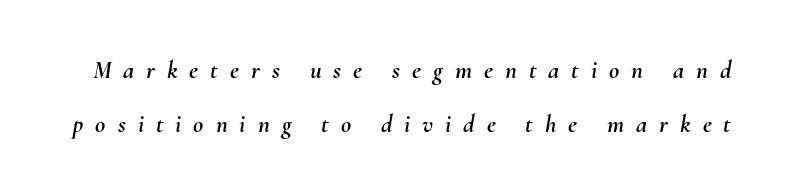
{"italic": "yes", "lean": "right", "slant_degrees": 10, "underline": "no", "line_spacing": "loose", "line_spacing_ratio": 2.15, "letter_spacing": "wide", "letter_spacing_em": 0.48, "glyph_px": 25}
